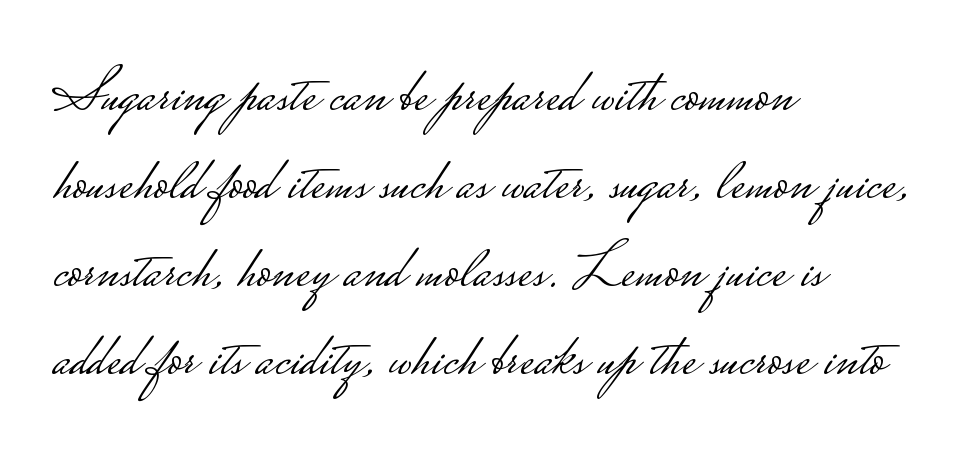
The image shows 62 px light, wide sans-serif type; set left-aligned, normal line spacing (1.42x), normal letter spacing, not underlined; low stroke contrast.
